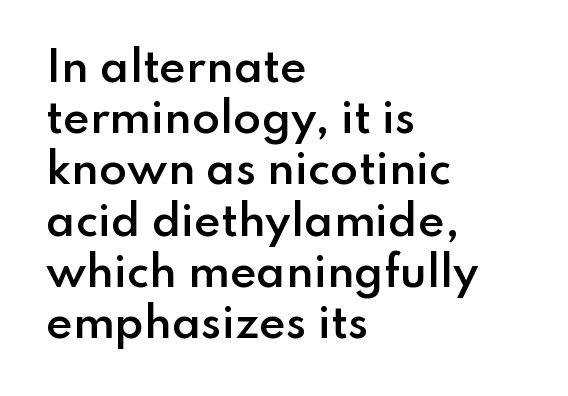
The image shows 41 px semibold sans-serif type, upright; set left-aligned, normal line spacing (1.25x), normal letter spacing, not underlined; low stroke contrast and a small x-height.
